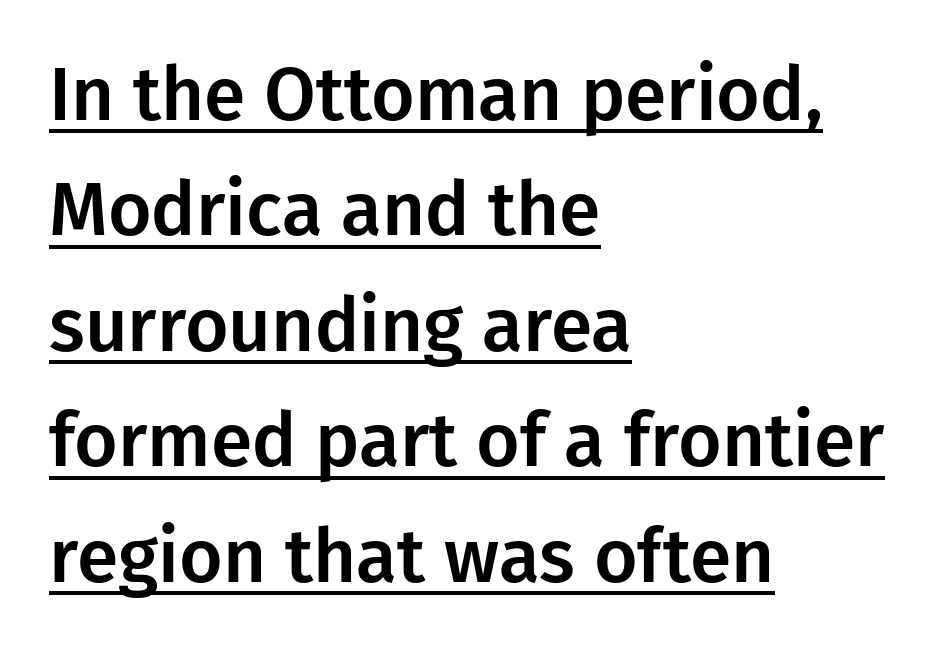
{"serif": "no", "italic": "no", "width": "normal", "stroke_contrast": "low", "x_height": "medium", "monospaced": "no", "underline": "yes", "align": "left", "line_spacing": "normal", "line_spacing_ratio": 1.54, "letter_spacing": "normal", "letter_spacing_em": 0.0, "glyph_px": 75}
